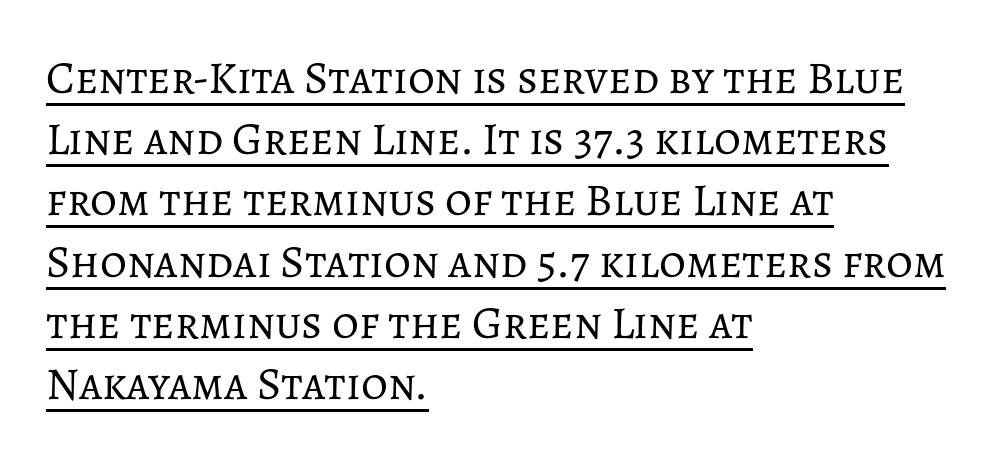
The rendering uses natural spacing where letterforms have individual widths. When letters stand straight like this, we call the style roman or upright. These lines are set flush left with a ragged right edge. A continuous stroke trails under the words, as in a hyperlink.
